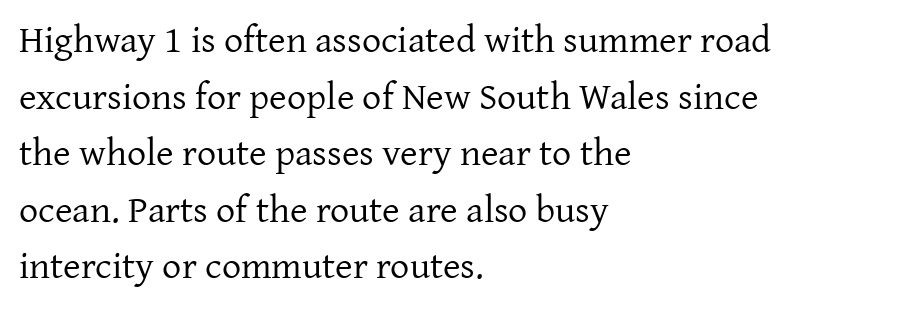
Q: Is the text bold? A: No.
Q: Is the text italic (slanted)? A: No, it is upright.
Q: Is the typeface a serif or a sans-serif typeface? A: Serif.
Q: Is the text underlined? A: No.
Q: How is the paragraph aligned? A: Left-aligned.
Q: Is the spacing between letters normal or unusually wide? A: Normal.
Q: Is the spacing between lines tight, normal or loose? A: Normal.
Q: Width (condensed, normal, or wide)? A: Normal.
Q: Stroke contrast? A: Low.
Q: x-height? A: Medium.
Q: Monospaced? A: No.
